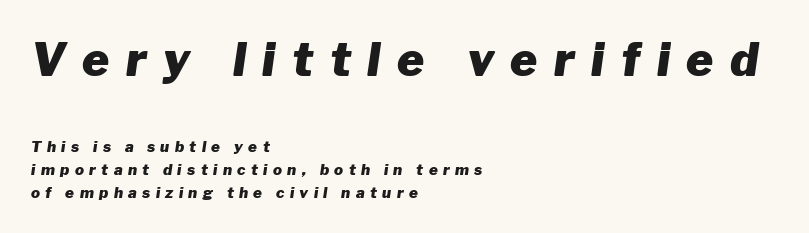
Q: Is the text bold? A: Yes.
Q: Is the text italic (slanted)? A: Yes, it leans right by about 8 degrees.
Q: Is the text underlined? A: No.
Q: How is the paragraph aligned? A: Left-aligned.
Q: Is the spacing between letters normal or unusually wide? A: Unusually wide.
Q: Is the spacing between lines tight, normal or loose? A: Normal.
Q: Which block of text is set in a larger size, the first (top) or the second (bottom)? A: The first (top) one.
Q: Width (condensed, normal, or wide)? A: Normal.
Q: Stroke contrast? A: Low.
Q: x-height? A: Medium.
Q: Monospaced? A: No.
